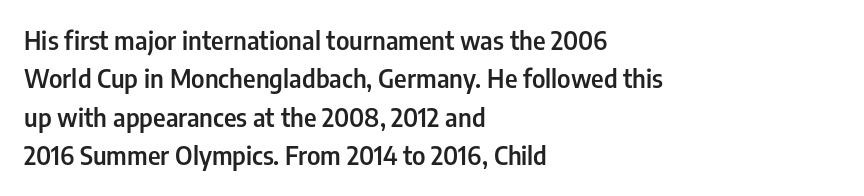
Has an underline been added? It has not. A typesetter would mark this as roman, not italic. The passage shown has conventional tracking throughout. The rows are spaced the way most documents space them. Each line starts at the same left margin while the right side varies. The font is running at a semibold setting, under full bold.
